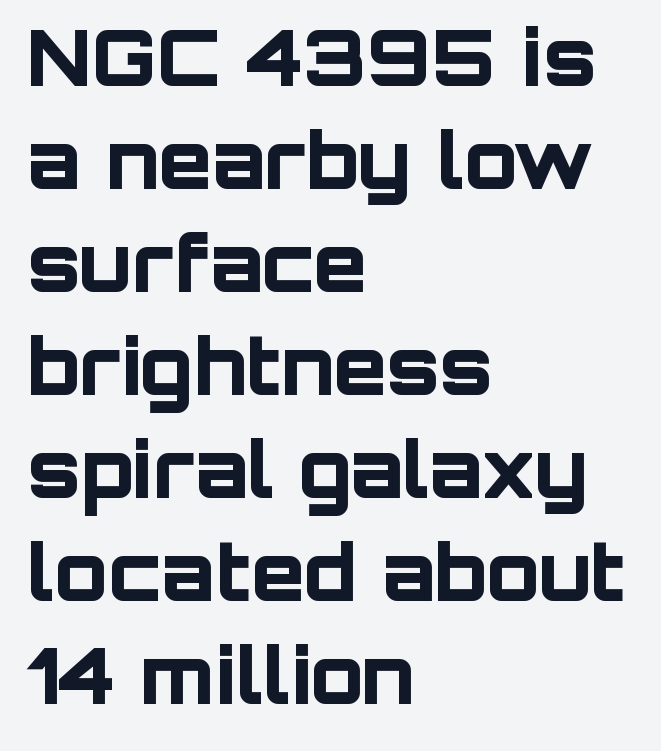
Q: Is the text bold? A: Yes.
Q: Is the text italic (slanted)? A: No, it is upright.
Q: Is the typeface a serif or a sans-serif typeface? A: Sans-serif.
Q: Is the text underlined? A: No.
Q: How is the paragraph aligned? A: Left-aligned.
Q: Is the spacing between letters normal or unusually wide? A: Normal.
Q: Is the spacing between lines tight, normal or loose? A: Normal.
Q: Width (condensed, normal, or wide)? A: Normal.
Q: Stroke contrast? A: Low.
Q: x-height? A: Large.
Q: Monospaced? A: No.
